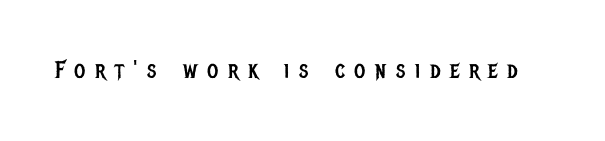
The image shows 24 px text type, upright; set unusually wide letter spacing (+0.4 em), not underlined.
